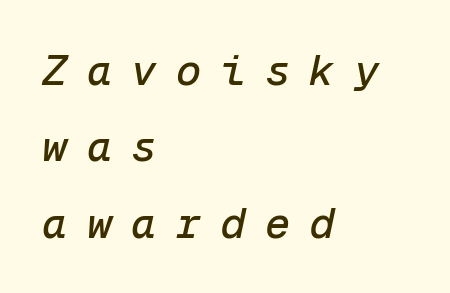
{"italic": "yes", "lean": "right", "slant_degrees": 12, "width": "normal", "stroke_contrast": "low", "x_height": "medium", "monospaced": "yes", "underline": "no", "align": "left", "line_spacing_ratio": 1.82, "letter_spacing": "wide", "letter_spacing_em": 0.46, "glyph_px": 42}
